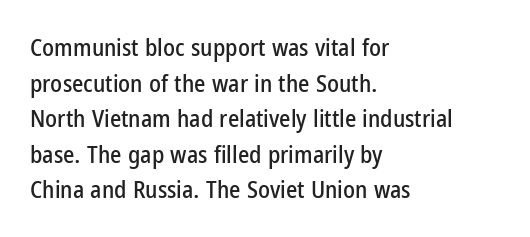
Q: Is the text italic (slanted)? A: No, it is upright.
Q: Is the text underlined? A: No.
Q: How is the paragraph aligned? A: Left-aligned.
Q: Is the spacing between letters normal or unusually wide? A: Normal.
Q: Is the spacing between lines tight, normal or loose? A: Normal.
